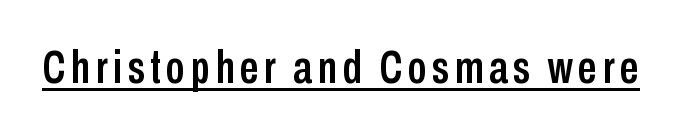
{"serif": "no", "italic": "no", "width": "condensed", "stroke_contrast": "low", "x_height": "medium", "monospaced": "no", "underline": "yes", "glyph_px": 47}
